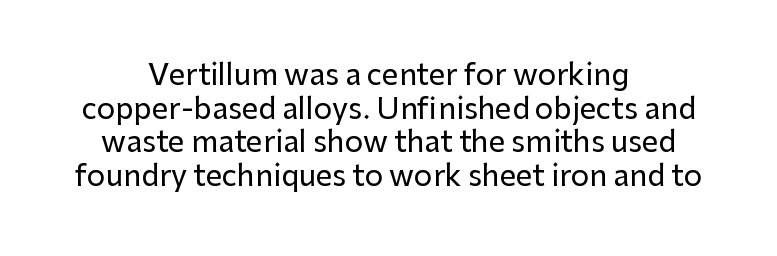
Q: Is the text italic (slanted)? A: No, it is upright.
Q: Is the typeface a serif or a sans-serif typeface? A: Sans-serif.
Q: Is the text underlined? A: No.
Q: How is the paragraph aligned? A: Centered.
Q: Is the spacing between letters normal or unusually wide? A: Normal.
Q: Width (condensed, normal, or wide)? A: Normal.
Q: Stroke contrast? A: Low.
Q: x-height? A: Medium.
Q: Monospaced? A: No.
